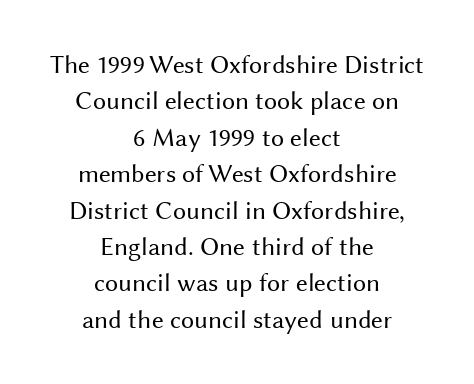
{"italic": "no", "bold": "no", "underline": "no", "align": "center", "line_spacing": "normal", "line_spacing_ratio": 1.4, "letter_spacing": "normal", "letter_spacing_em": 0.0, "glyph_px": 26}
